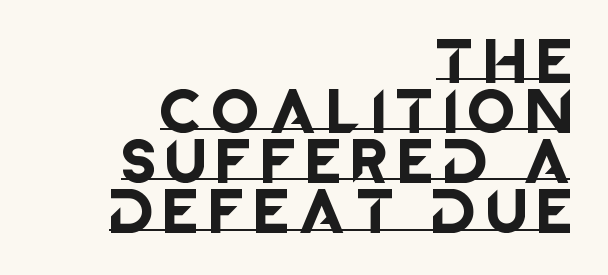
{"serif": "no", "italic": "no", "width": "normal", "stroke_contrast": "low", "x_height": "large", "monospaced": "no", "underline": "yes", "align": "right", "line_spacing": "tight", "line_spacing_ratio": 1.09, "letter_spacing": "wide", "letter_spacing_em": 0.3, "glyph_px": 46}
